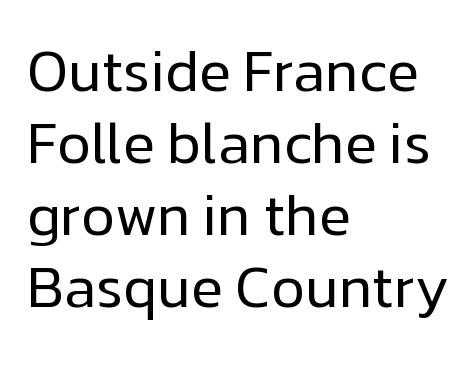
{"serif": "no", "italic": "no", "bold": "no", "weight": "regular", "width": "normal", "stroke_contrast": "low", "x_height": "medium", "monospaced": "no", "underline": "no", "align": "left", "line_spacing_ratio": 1.24, "letter_spacing": "normal", "letter_spacing_em": 0.0, "glyph_px": 58}
